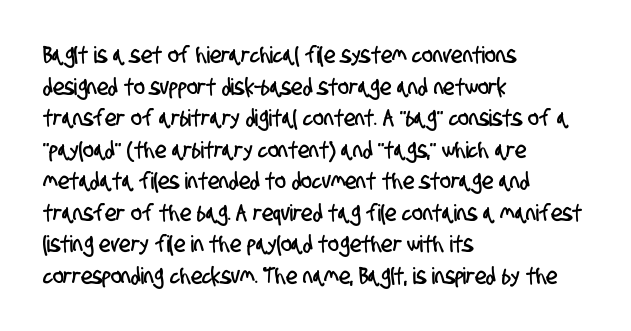
Q: Is the text underlined? A: No.
Q: How is the paragraph aligned? A: Left-aligned.
Q: Is the spacing between letters normal or unusually wide? A: Normal.
Q: Is the spacing between lines tight, normal or loose? A: Normal.
